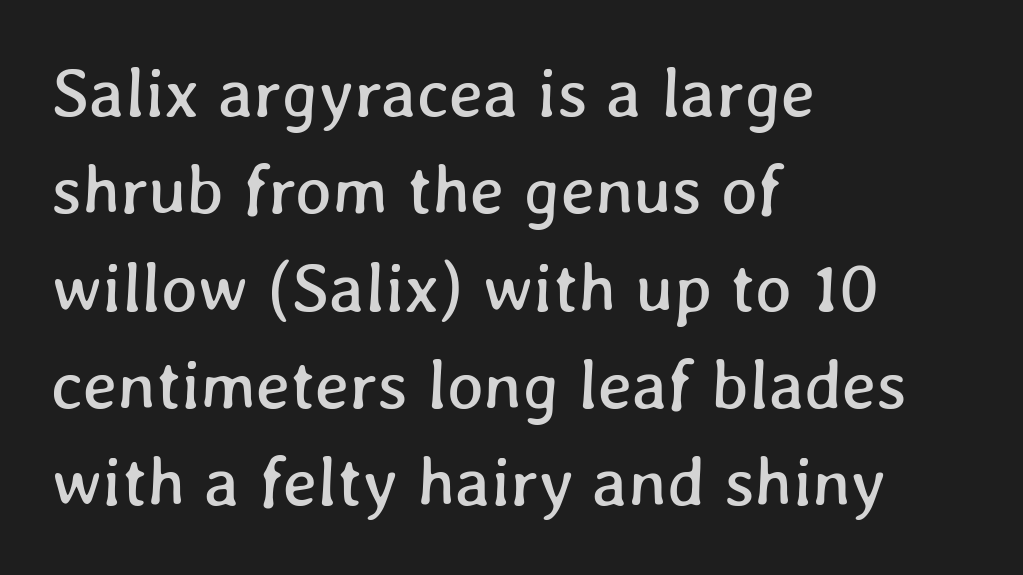
Horizontal alignment here is leftward, the default for most running prose. The rendering uses natural spacing where letterforms have individual widths. Regarding leading, the lines here are spaced in the standard way. Beneath every word, the page is bare. How are the letters spaced? Ordinarily, with no added tracking.
